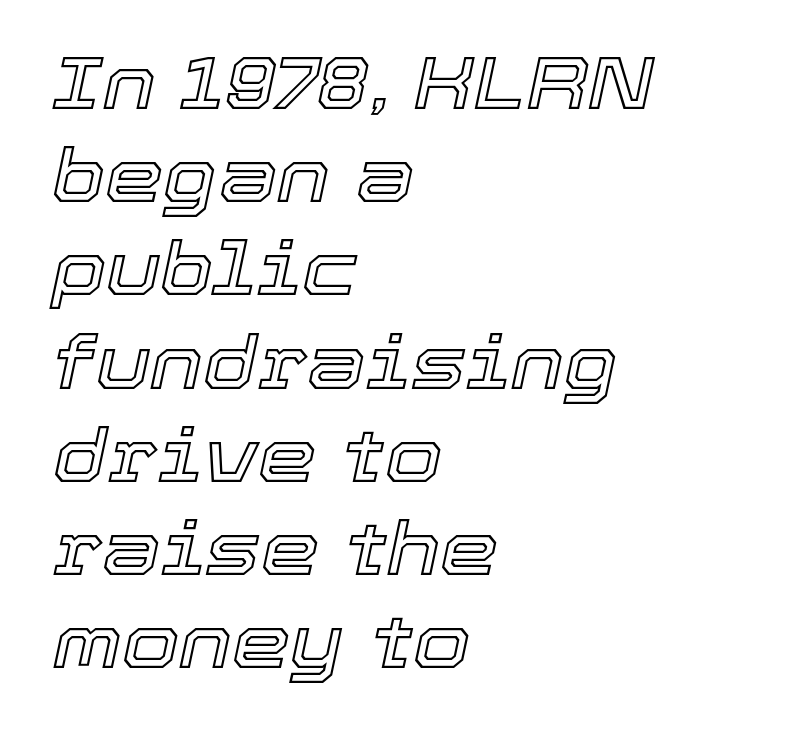
{"italic": "yes", "lean": "right", "slant_degrees": 12, "width": "normal", "x_height": "medium", "monospaced": "no", "underline": "no", "align": "left", "line_spacing": "normal", "line_spacing_ratio": 1.26, "letter_spacing": "normal", "letter_spacing_em": 0.0, "glyph_px": 74}
